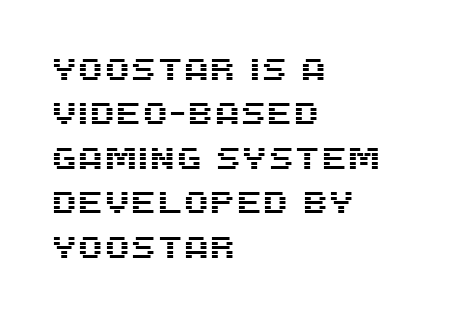
{"serif": "no", "italic": "no", "width": "normal", "stroke_contrast": "medium", "x_height": "large", "monospaced": "no", "underline": "no", "align": "left", "line_spacing": "normal", "line_spacing_ratio": 1.48, "letter_spacing": "normal", "letter_spacing_em": 0.0, "glyph_px": 30}
